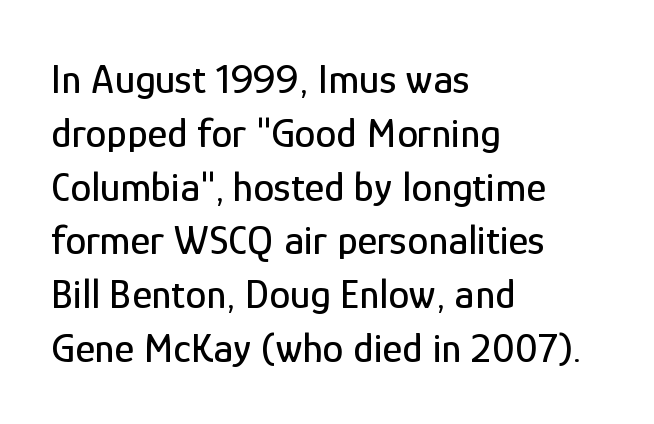
Q: Is the text italic (slanted)? A: No, it is upright.
Q: Is the typeface a serif or a sans-serif typeface? A: Sans-serif.
Q: Is the text underlined? A: No.
Q: How is the paragraph aligned? A: Left-aligned.
Q: Is the spacing between letters normal or unusually wide? A: Normal.
Q: Is the spacing between lines tight, normal or loose? A: Normal.
Q: Width (condensed, normal, or wide)? A: Condensed.
Q: Stroke contrast? A: Low.
Q: x-height? A: Medium.
Q: Monospaced? A: No.
